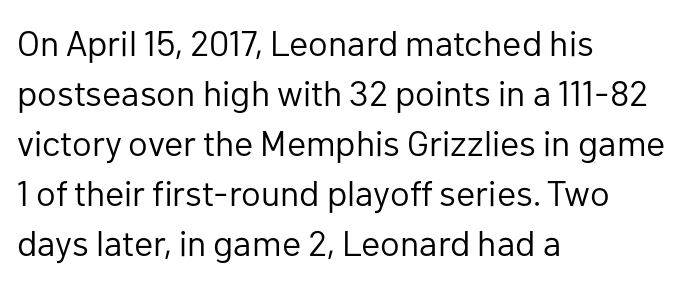
The image shows 36 px regular-weight sans-serif type, upright; set left-aligned, normal line spacing (1.39x), normal letter spacing, not underlined; low stroke contrast and a medium x-height.
